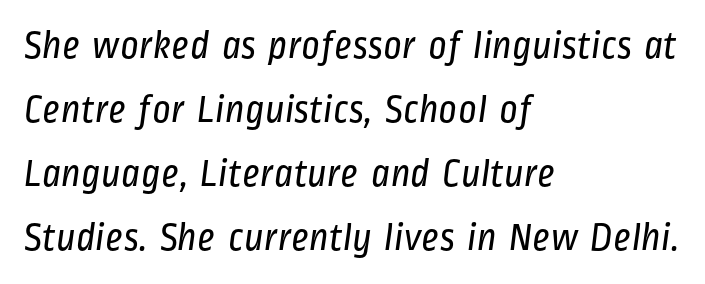
Q: Is the text bold? A: No.
Q: Is the typeface a serif or a sans-serif typeface? A: Sans-serif.
Q: Is the text underlined? A: No.
Q: How is the paragraph aligned? A: Left-aligned.
Q: Is the spacing between letters normal or unusually wide? A: Normal.
Q: Is the spacing between lines tight, normal or loose? A: Normal.
Q: Width (condensed, normal, or wide)? A: Condensed.
Q: Stroke contrast? A: Low.
Q: x-height? A: Medium.
Q: Monospaced? A: No.
